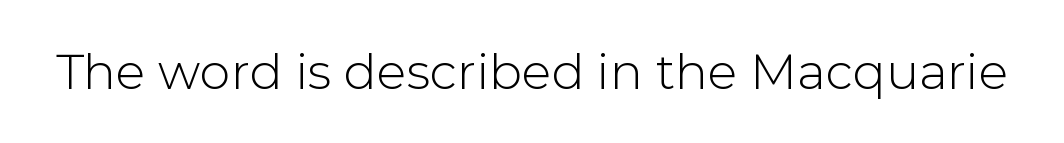
The image shows 49 px sans-serif type, upright; set normal letter spacing, not underlined; low stroke contrast and a medium x-height.
